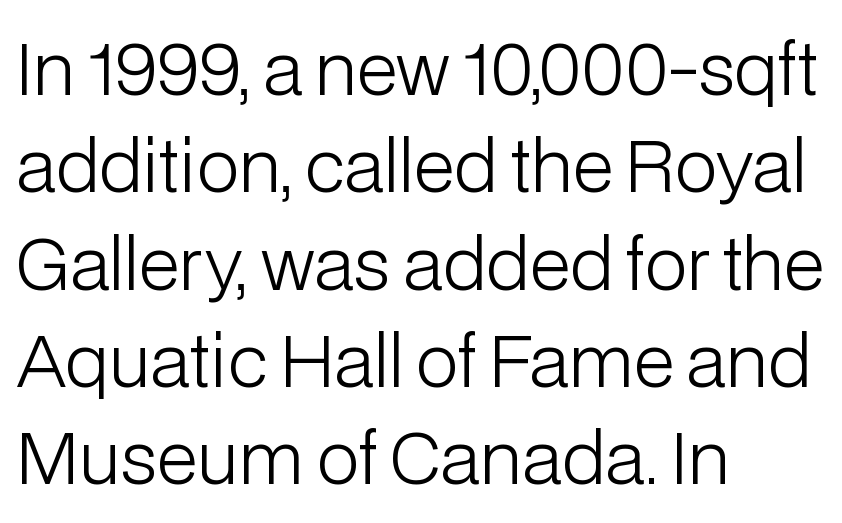
Q: Is the text bold? A: No.
Q: Is the text italic (slanted)? A: No, it is upright.
Q: Is the typeface a serif or a sans-serif typeface? A: Sans-serif.
Q: Is the text underlined? A: No.
Q: How is the paragraph aligned? A: Left-aligned.
Q: Is the spacing between letters normal or unusually wide? A: Normal.
Q: Is the spacing between lines tight, normal or loose? A: Normal.
Q: Width (condensed, normal, or wide)? A: Normal.
Q: Stroke contrast? A: Low.
Q: x-height? A: Medium.
Q: Monospaced? A: No.
